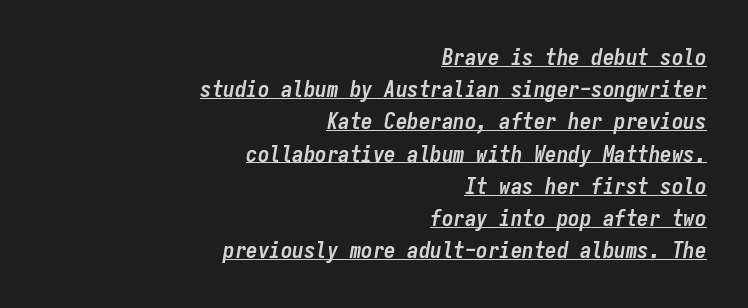
{"italic": "yes", "lean": "right", "slant_degrees": 9, "bold": "yes", "underline": "yes", "align": "right", "line_spacing": "normal", "line_spacing_ratio": 1.4, "letter_spacing": "normal", "letter_spacing_em": 0.0, "glyph_px": 23}
